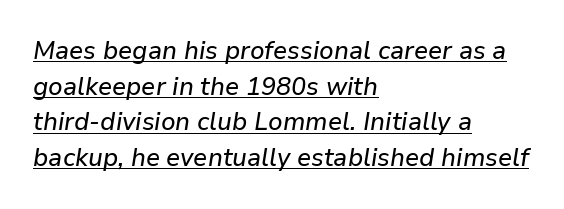
Q: Is the text italic (slanted)? A: Yes, it leans right by about 9 degrees.
Q: Is the text underlined? A: Yes.
Q: How is the paragraph aligned? A: Left-aligned.
Q: Is the spacing between letters normal or unusually wide? A: Normal.
Q: Is the spacing between lines tight, normal or loose? A: Normal.
